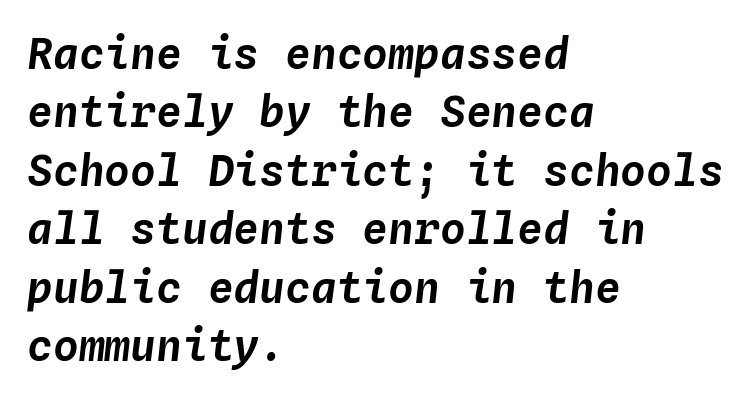
Glance below the letters and you will spot only blank space. Does the leading feel generous? No, just average. These lines are rendered in a fixed-pitch font. The rag falls on the right side of this text block. You can tell it's italic because the verticals aren't actually vertical. Compared with typical body copy, the letter spacing here is the same.
